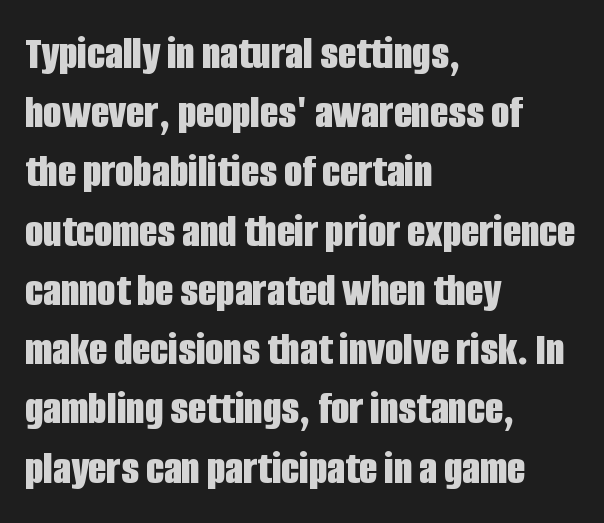
The image shows 47 px bold, condensed sans-serif type, upright; set left-aligned, normal line spacing (1.26x), normal letter spacing, not underlined; low stroke contrast and a large x-height.
